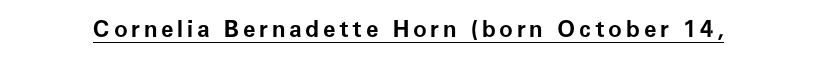
Q: Is the text bold? A: Yes.
Q: Is the text italic (slanted)? A: No, it is upright.
Q: Is the text underlined? A: Yes.
